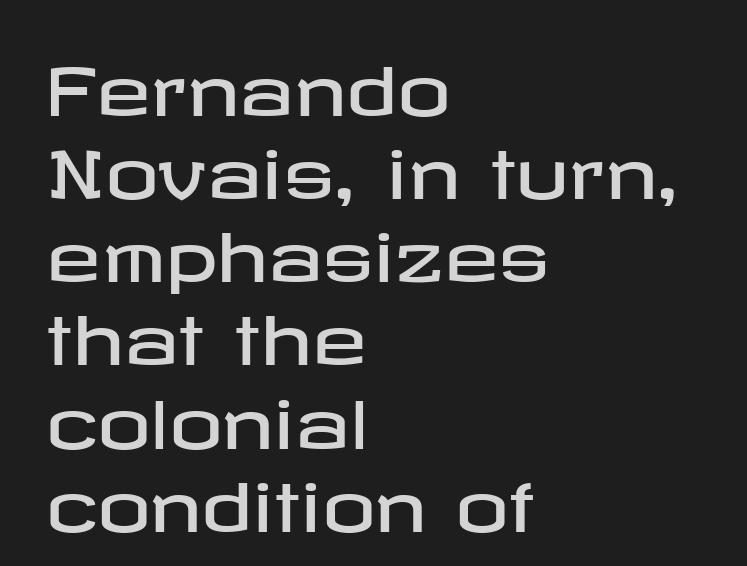
Q: Is the text italic (slanted)? A: No, it is upright.
Q: Is the typeface a serif or a sans-serif typeface? A: Sans-serif.
Q: Is the text underlined? A: No.
Q: How is the paragraph aligned? A: Left-aligned.
Q: Is the spacing between letters normal or unusually wide? A: Normal.
Q: Is the spacing between lines tight, normal or loose? A: Normal.
Q: Width (condensed, normal, or wide)? A: Wide.
Q: Stroke contrast? A: Low.
Q: x-height? A: Medium.
